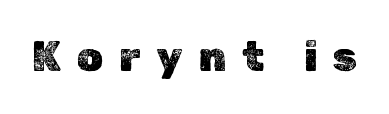
The image shows 41 px text type, upright; set unusually wide letter spacing (+0.39 em), not underlined; a medium x-height.
